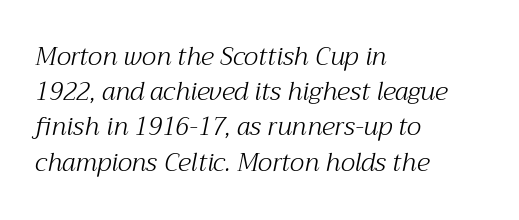
The image shows 25 px text type, italic (leaning right); set left-aligned, normal line spacing (1.41x), normal letter spacing, not underlined.
